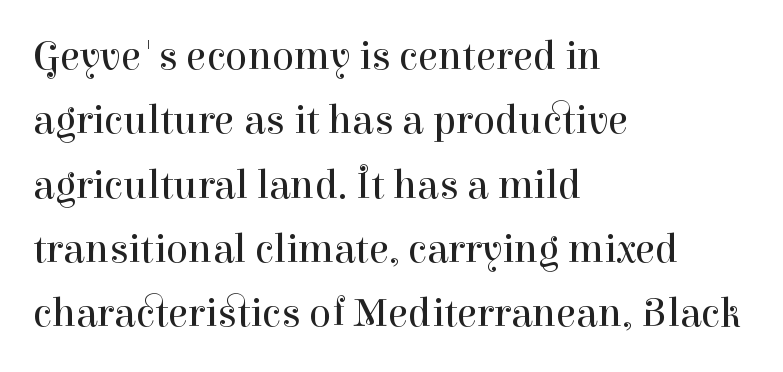
Is the type heavy? It reads as light-to-regular instead. A clean baseline with only descenders dipping below it. Short and long lines alike share a common starting point at left. Varying glyph widths throughout — classic text-font behaviour. Leading matches the norm, producing a regular column.
